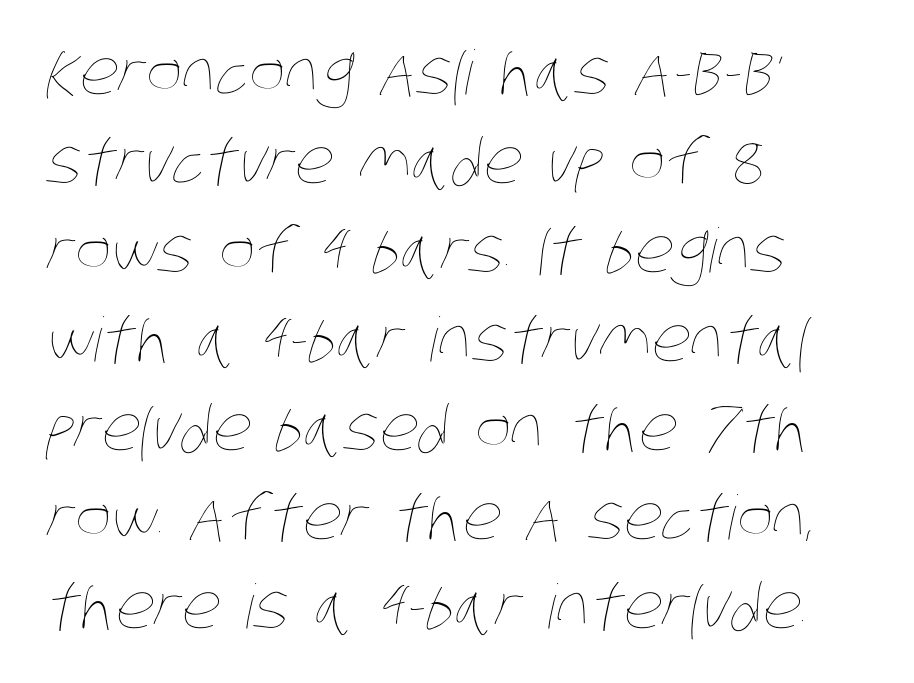
You could not count columns in this text — the font is proportionally spaced. The letterforms sit shoulder to shoulder at normal distance. This rendering uses left alignment, leaving the right contour irregular. Horizontal bands of white between lines are of average thickness.
